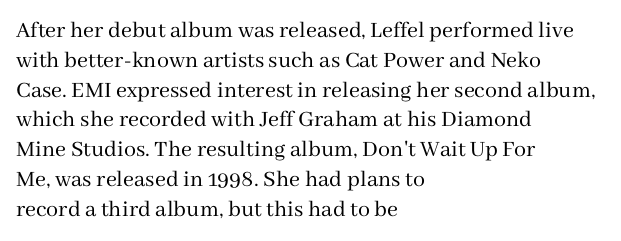
{"italic": "no", "bold": "no", "underline": "no", "align": "left", "line_spacing_ratio": 1.24, "letter_spacing": "normal", "letter_spacing_em": 0.0, "glyph_px": 24}
